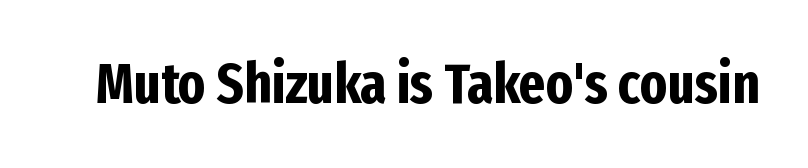
{"serif": "no", "italic": "no", "bold": "yes", "weight": "bold", "width": "condensed", "stroke_contrast": "low", "x_height": "medium", "monospaced": "no", "underline": "no", "letter_spacing": "normal", "letter_spacing_em": 0.0, "glyph_px": 57}
